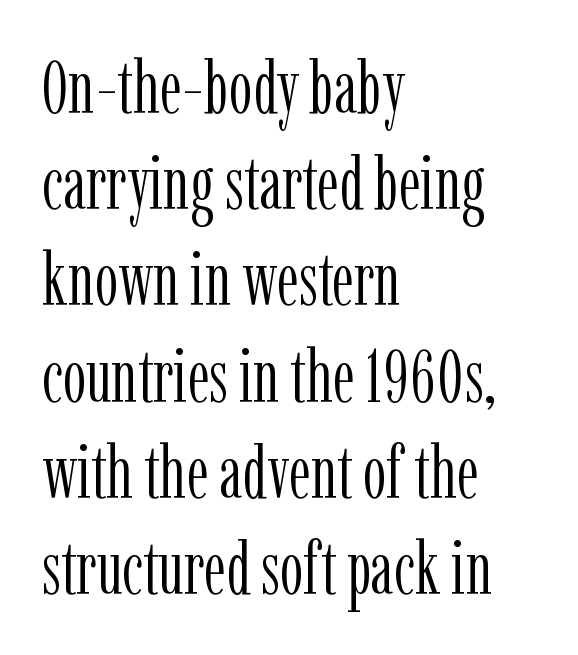
A normal amount of white space separates one row of letters from the next. A roman cut, with each character standing at attention. Layout note: lines flush left. The space beneath each line is pristine and unruled. Tracking value appears to be zero — textbook default spacing.
